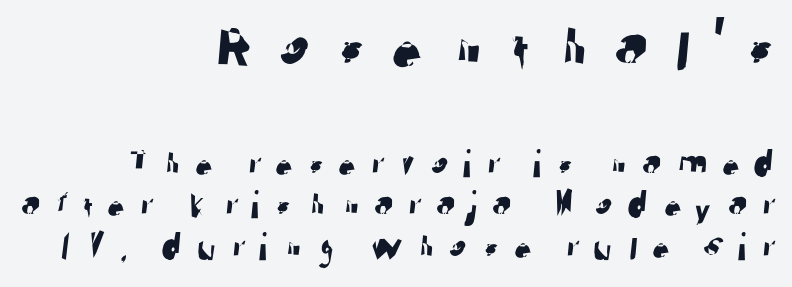
The lines are packed closely together with very little leading. Just letters on the line, the space beneath them empty. A typesetter would call this proportional, since set widths differ per character. The type is letterspaced generously, with wide tracking. Examine the stroke ends and you'll find no serifs. In this sample the first text group is rendered at the bigger scale.
